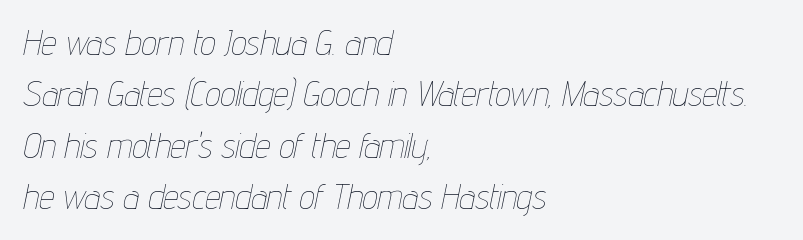
The image shows 34 px thin, condensed type, italic (leaning right); set left-aligned, normal line spacing (1.51x), normal letter spacing, not underlined; low stroke contrast and a medium x-height.
